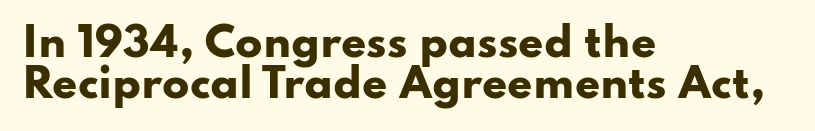
The image shows 40 px heavy, wide sans-serif type, upright; set left-aligned, tight line spacing (1.02x), normal letter spacing, not underlined; low stroke contrast and a small x-height.
